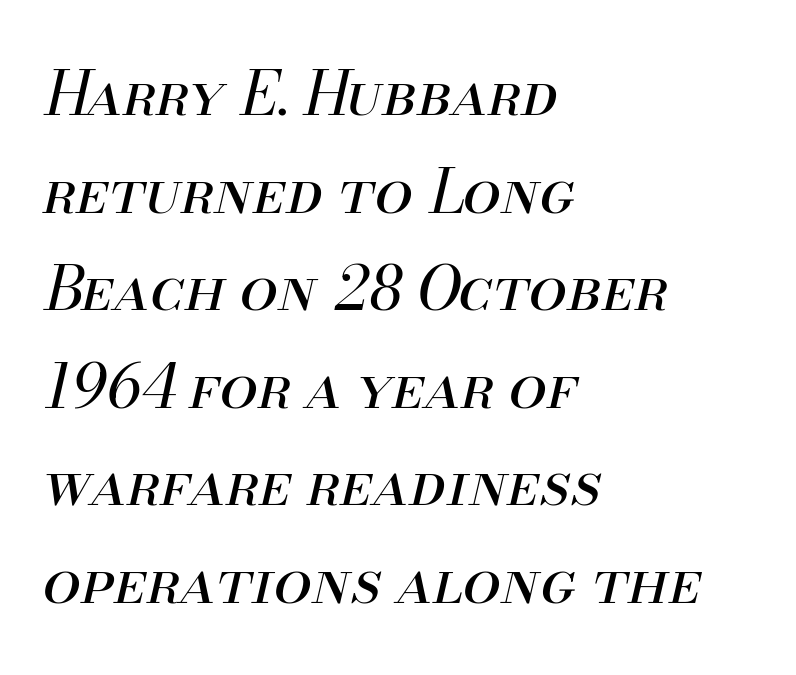
Looks like regular typesetting: each glyph gets only the width it needs. The letters sit at their default tracking, neither squeezed nor spread. These lines are set flush left with a ragged right edge. The face looks like a standard text weight, possibly lighter. A bare baseline throughout the passage.
